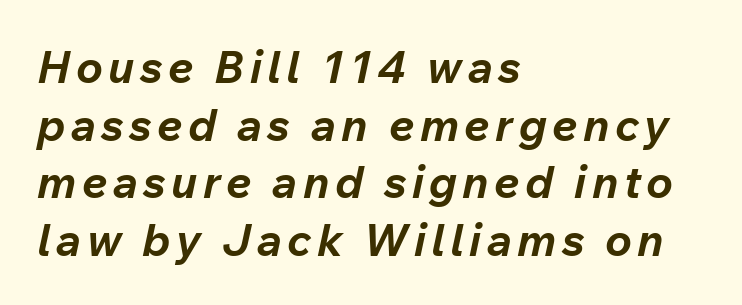
Q: Is the text bold? A: Yes.
Q: Is the text italic (slanted)? A: Yes, it leans right by about 12 degrees.
Q: Is the text underlined? A: No.
Q: How is the paragraph aligned? A: Left-aligned.
Q: Is the spacing between lines tight, normal or loose? A: Normal.
Q: Width (condensed, normal, or wide)? A: Normal.
Q: Stroke contrast? A: Low.
Q: x-height? A: Medium.
Q: Monospaced? A: No.
